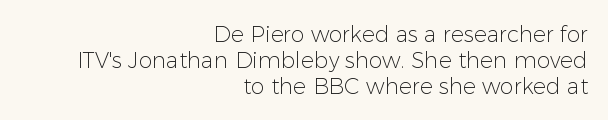
{"italic": "no", "bold": "no", "underline": "no", "align": "right", "line_spacing_ratio": 1.19, "letter_spacing": "normal", "letter_spacing_em": 0.0, "glyph_px": 22}
